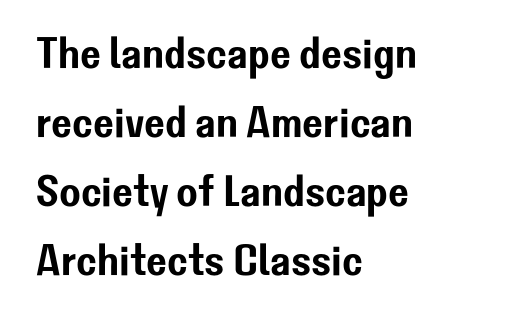
The image shows 44 px sans-serif type, upright; set left-aligned, normal line spacing (1.57x), normal letter spacing, not underlined; low stroke contrast and a medium x-height.
